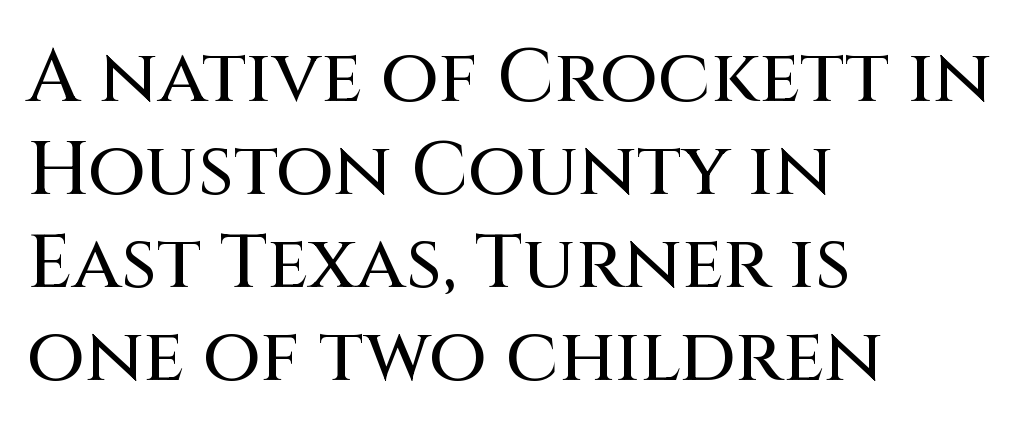
These lines are rendered in a variable-pitch font. The gap between lines stays unmarked. All the whitespace from short lines collects on the right. Tall strokes in this sample are plumb rather than angled. The font family rendered here belongs to the sans-serif group. The horizontal fit of the characters is conventional and even.
